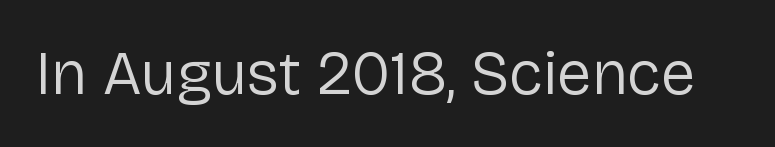
The image shows 62 px regular-weight sans-serif type, upright; set normal letter spacing, not underlined; low stroke contrast and a medium x-height.
